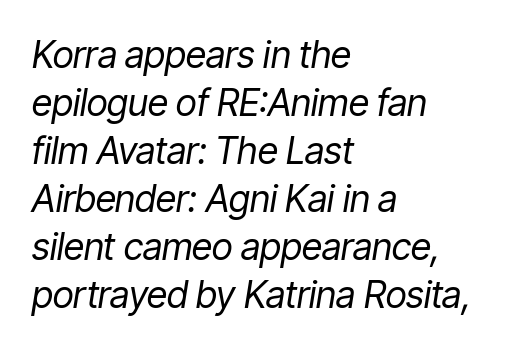
{"italic": "yes", "lean": "right", "slant_degrees": 9, "bold": "no", "weight": "regular", "width": "condensed", "stroke_contrast": "low", "x_height": "medium", "monospaced": "no", "underline": "no", "align": "left", "line_spacing": "normal", "line_spacing_ratio": 1.3, "letter_spacing": "normal", "letter_spacing_em": 0.0, "glyph_px": 37}
